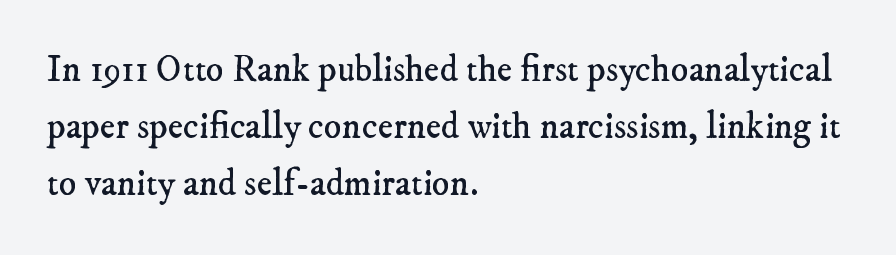
{"serif": "yes", "bold": "no", "weight": "regular", "width": "normal", "stroke_contrast": "low", "x_height": "small", "monospaced": "no", "underline": "no", "align": "left", "line_spacing": "normal", "line_spacing_ratio": 1.54, "letter_spacing": "normal", "letter_spacing_em": 0.0, "glyph_px": 37}
